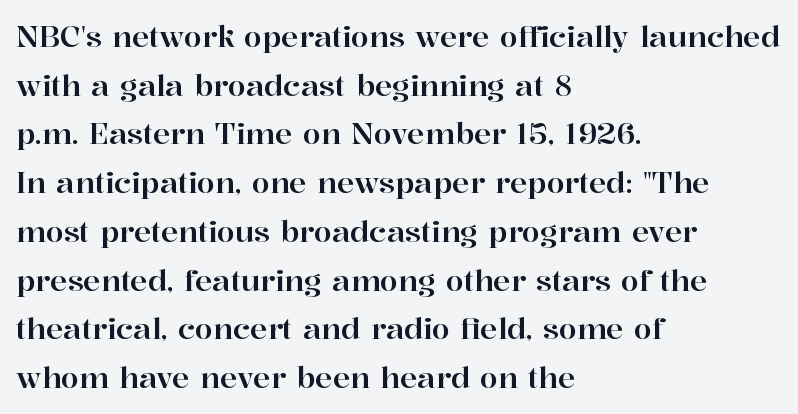
{"serif": "yes", "italic": "no", "width": "normal", "stroke_contrast": "high", "x_height": "medium", "monospaced": "no", "underline": "no", "align": "left", "line_spacing": "normal", "line_spacing_ratio": 1.68, "letter_spacing": "normal", "letter_spacing_em": 0.0, "glyph_px": 29}
